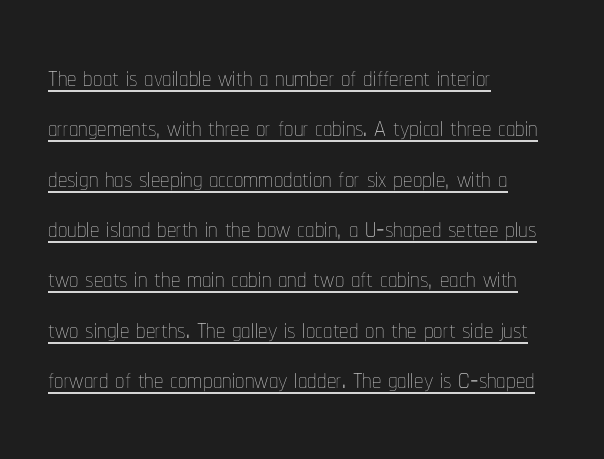
The rendering uses natural spacing where letterforms have individual widths. Looks like someone drew a line under every word here. Posture: upright roman. If you measured baseline to baseline, you'd find a middling distance. The font sits on the lighter half of the weight spectrum, regular included.
